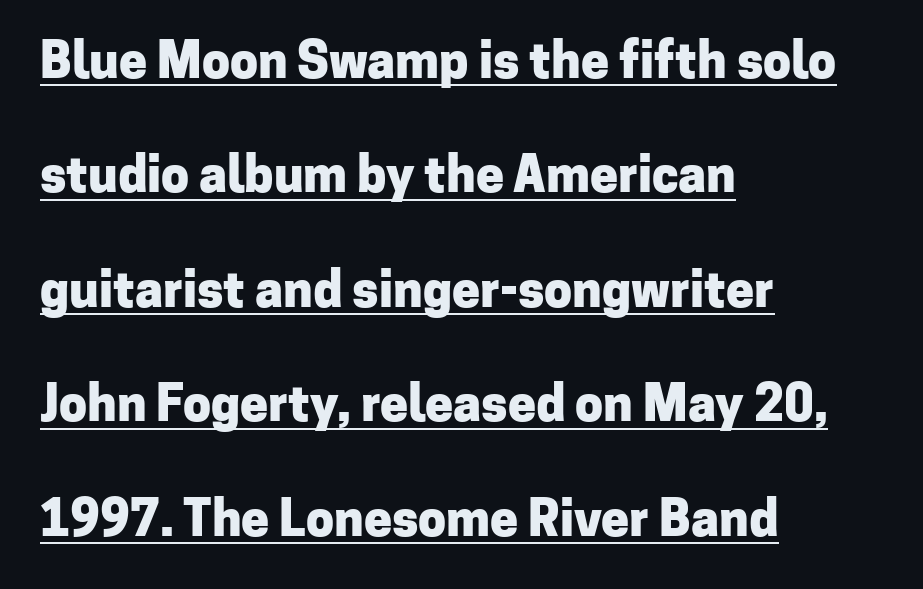
Between one letter and the next there's only the usual sliver of space. The words here are underlined. A roman cut, with each character standing at attention. Note the varied advance widths — an 'i' is clearly narrower than an 'm'. This rendering employs a face without finishing strokes, i.e., a sans-serif.
